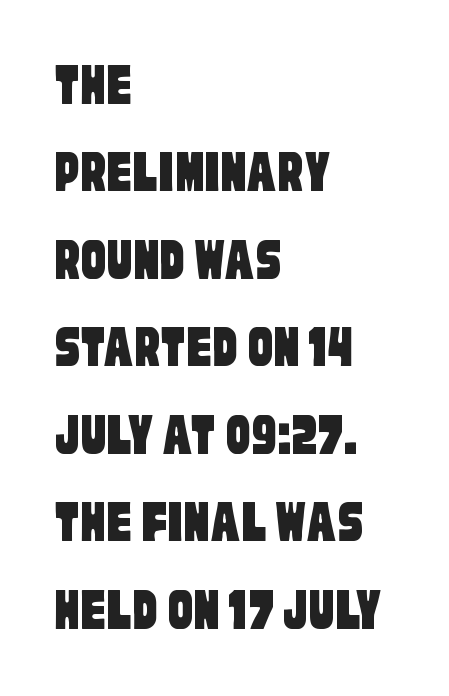
{"serif": "no", "width": "condensed", "stroke_contrast": "low", "x_height": "large", "monospaced": "no", "underline": "no", "align": "left", "line_spacing": "normal", "line_spacing_ratio": 1.41, "letter_spacing": "normal", "letter_spacing_em": 0.0, "glyph_px": 62}
